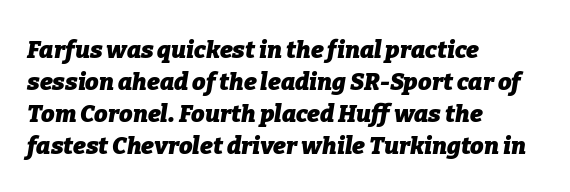
{"italic": "yes", "lean": "right", "slant_degrees": 9, "bold": "yes", "underline": "no", "align": "left", "line_spacing": "normal", "line_spacing_ratio": 1.34, "letter_spacing": "normal", "letter_spacing_em": 0.0, "glyph_px": 24}
